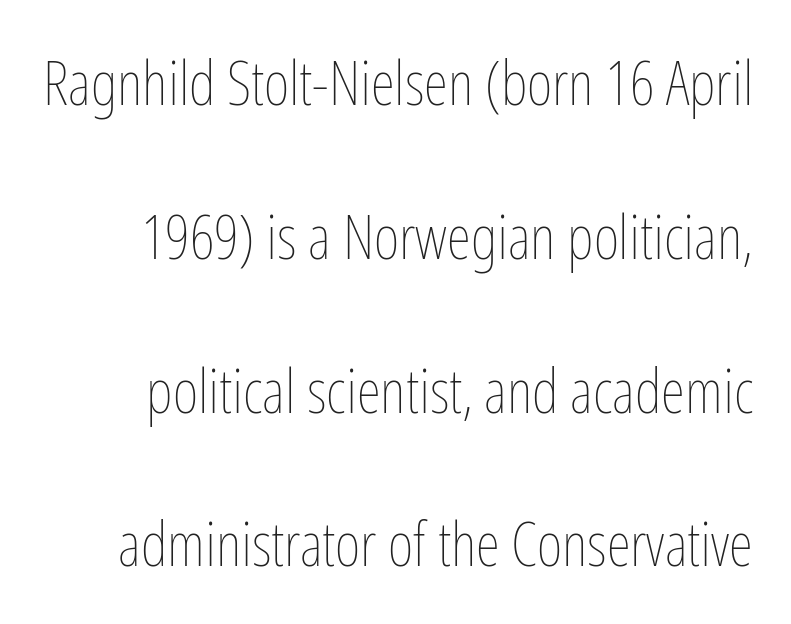
{"italic": "no", "bold": "no", "weight": "thin", "width": "condensed", "stroke_contrast": "low", "x_height": "medium", "monospaced": "no", "underline": "no", "line_spacing": "loose", "line_spacing_ratio": 2.48, "letter_spacing": "normal", "letter_spacing_em": 0.0, "glyph_px": 62}
